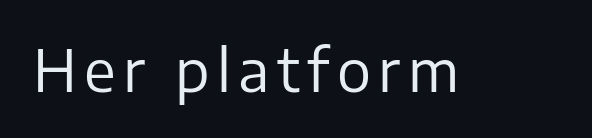
Q: Is the text bold? A: No.
Q: Is the text italic (slanted)? A: No, it is upright.
Q: Is the typeface a serif or a sans-serif typeface? A: Sans-serif.
Q: Is the text underlined? A: No.
Q: Width (condensed, normal, or wide)? A: Normal.
Q: Stroke contrast? A: Low.
Q: x-height? A: Medium.
Q: Monospaced? A: No.
